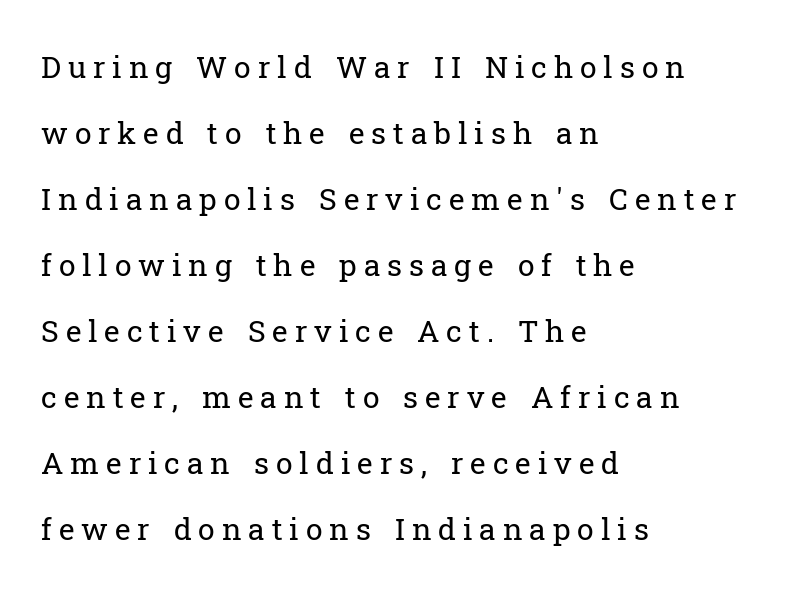
Q: Is the text bold? A: No.
Q: Is the text italic (slanted)? A: No, it is upright.
Q: Is the typeface a serif or a sans-serif typeface? A: Serif.
Q: Is the text underlined? A: No.
Q: How is the paragraph aligned? A: Left-aligned.
Q: Is the spacing between letters normal or unusually wide? A: Unusually wide.
Q: Is the spacing between lines tight, normal or loose? A: Loose.
Q: Width (condensed, normal, or wide)? A: Normal.
Q: Stroke contrast? A: Low.
Q: x-height? A: Medium.
Q: Monospaced? A: No.
